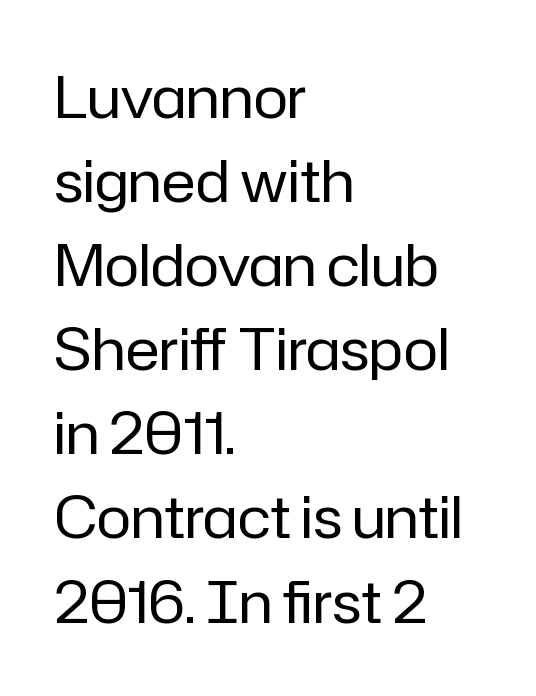
The image shows 58 px regular-weight sans-serif type, upright; set left-aligned, normal line spacing (1.45x), normal letter spacing, not underlined; low stroke contrast and a medium x-height.
